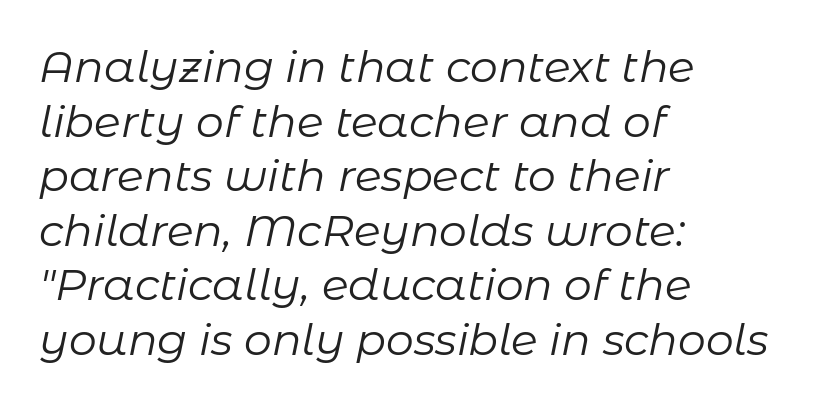
When letters slant like this, we call the style italic. The passage is arranged the way most books set body copy — flush left. This sample uses plain, unmodified letter spacing. Bold? No — there's no thickening of the strokes. The space beneath each line is pristine and unruled. These lines are rendered in a variable-pitch font.
